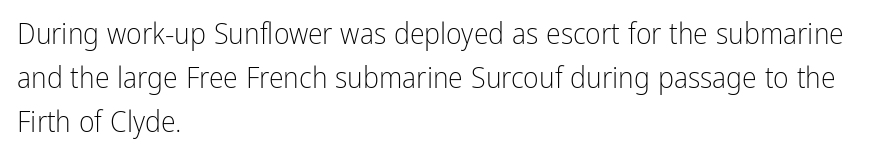
Q: Is the text bold? A: No.
Q: Is the text italic (slanted)? A: No, it is upright.
Q: Is the typeface a serif or a sans-serif typeface? A: Sans-serif.
Q: Is the text underlined? A: No.
Q: How is the paragraph aligned? A: Left-aligned.
Q: Is the spacing between letters normal or unusually wide? A: Normal.
Q: Is the spacing between lines tight, normal or loose? A: Normal.
Q: Width (condensed, normal, or wide)? A: Condensed.
Q: Stroke contrast? A: Low.
Q: x-height? A: Medium.
Q: Monospaced? A: No.
